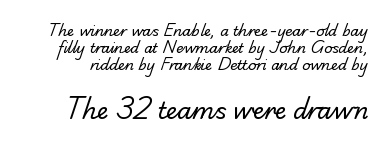
Q: Is the text bold? A: No.
Q: Is the text underlined? A: No.
Q: Is the spacing between letters normal or unusually wide? A: Normal.
Q: Which block of text is set in a larger size, the first (top) or the second (bottom)? A: The second (bottom) one.
